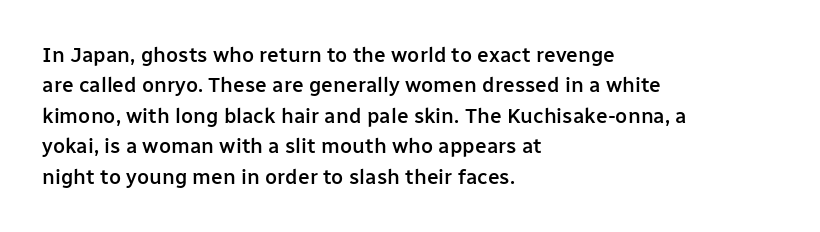
The image shows 21 px text type, upright; set left-aligned, normal line spacing (1.45x), normal letter spacing, not underlined.
